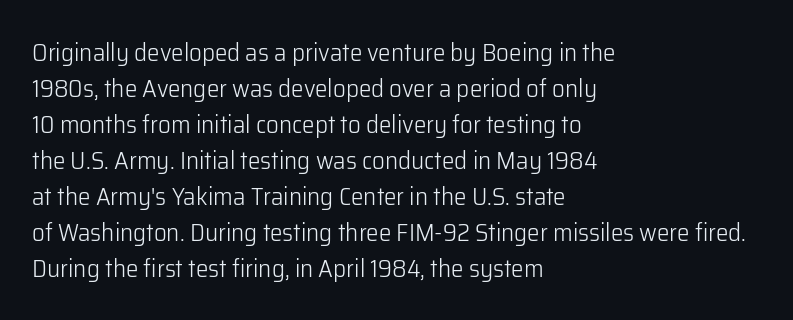
{"italic": "no", "bold": "no", "underline": "no", "align": "left", "line_spacing": "normal", "line_spacing_ratio": 1.44, "letter_spacing": "normal", "letter_spacing_em": 0.0, "glyph_px": 25}
